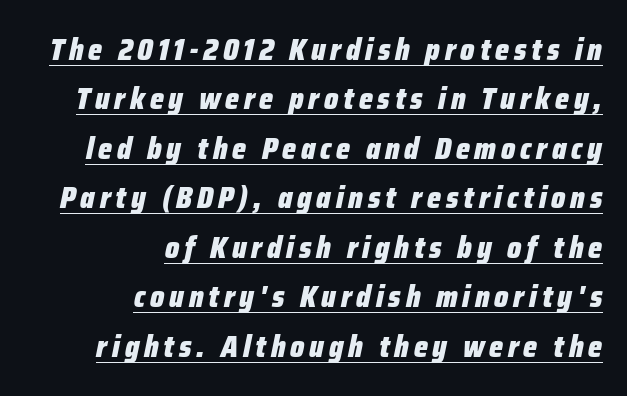
{"italic": "yes", "lean": "right", "slant_degrees": 12, "bold": "yes", "weight": "heavy", "width": "condensed", "stroke_contrast": "low", "x_height": "medium", "monospaced": "no", "underline": "yes", "align": "right", "line_spacing": "normal", "line_spacing_ratio": 1.65, "glyph_px": 30}
